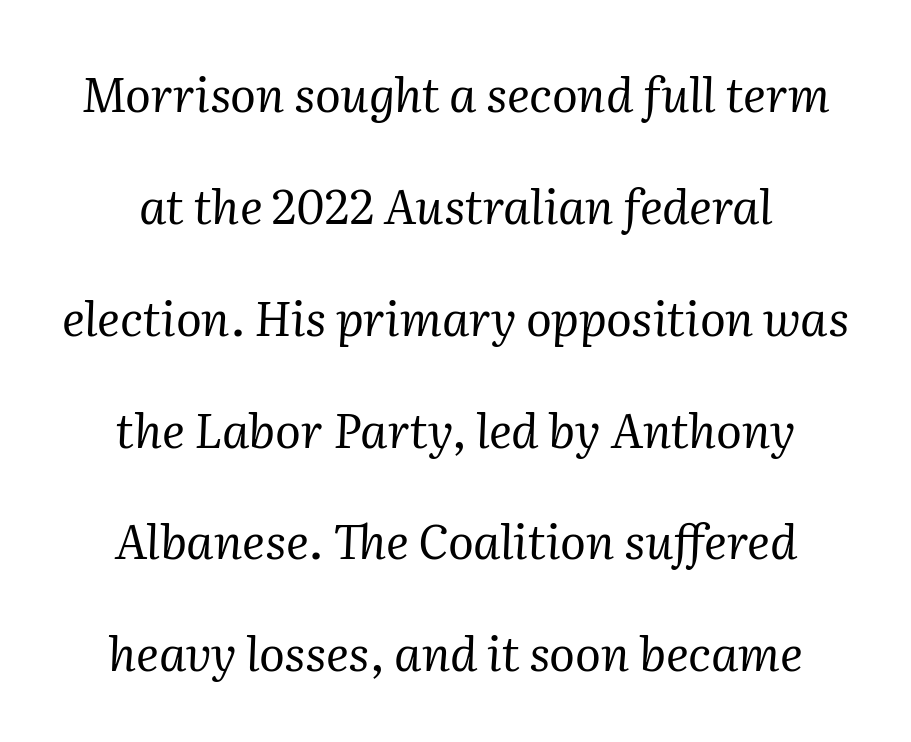
The image shows 48 px regular-weight serif type, italic (leaning right); set centered, loose line spacing (2.33x), normal letter spacing, not underlined; medium stroke contrast and a medium x-height.
